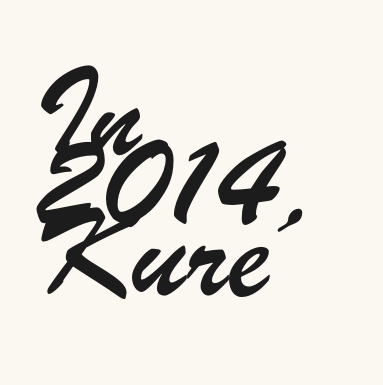
Q: Is the typeface a serif or a sans-serif typeface? A: Sans-serif.
Q: Is the text underlined? A: No.
Q: How is the paragraph aligned? A: Left-aligned.
Q: Is the spacing between letters normal or unusually wide? A: Normal.
Q: Is the spacing between lines tight, normal or loose? A: Normal.
Q: Width (condensed, normal, or wide)? A: Condensed.
Q: Stroke contrast? A: Low.
Q: x-height? A: Small.
Q: Monospaced? A: No.
